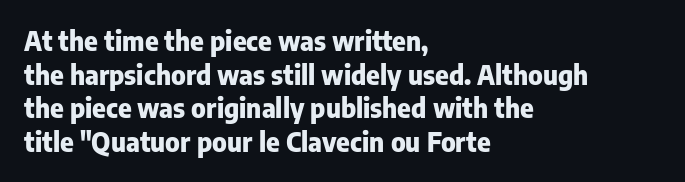
{"italic": "no", "bold": "yes", "underline": "no", "align": "left", "line_spacing": "normal", "line_spacing_ratio": 1.29, "letter_spacing": "normal", "letter_spacing_em": 0.0, "glyph_px": 26}
